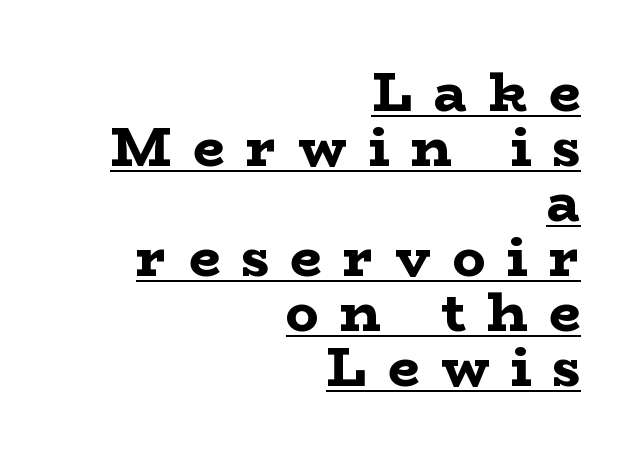
{"serif": "yes", "italic": "no", "bold": "yes", "weight": "bold", "width": "wide", "stroke_contrast": "low", "x_height": "medium", "monospaced": "no", "underline": "yes", "align": "right", "line_spacing": "tight", "line_spacing_ratio": 1.0, "letter_spacing": "wide", "letter_spacing_em": 0.39, "glyph_px": 55}
